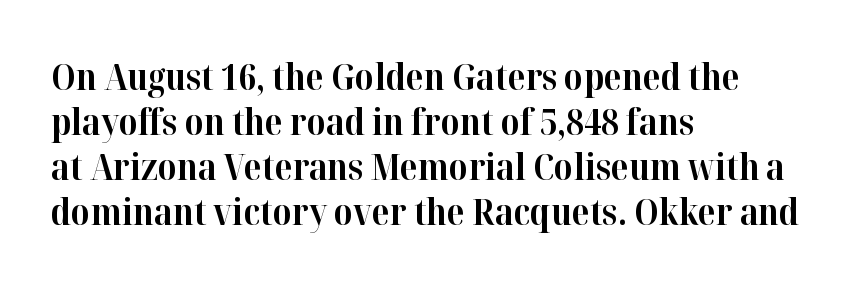
The image shows 36 px bold serif type, upright; set left-aligned, normal line spacing (1.25x), normal letter spacing, not underlined; high stroke contrast and a medium x-height.
